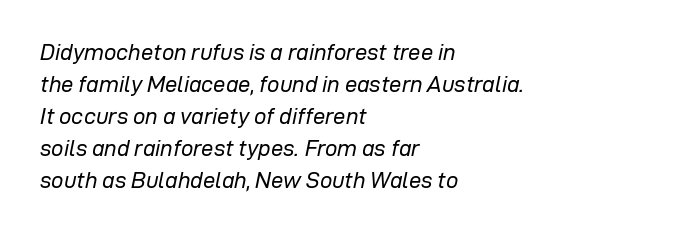
No extra ink here — the face is not bold. Nobody touched the tracking dial on this one. A normal amount of white space separates one row of letters from the next. The paragraph shown leans on its left margin. Lines of text with bare space underneath. In terms of posture, this sample is oblique.
